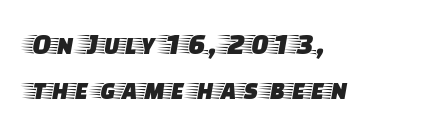
Short note: letters normally spaced. This sample uses a serif face. The glyphs are unaccompanied by any horizontal stroke below them. These lines are rendered in a variable-pitch font. This sample keeps an unexceptional amount of space between lines.
